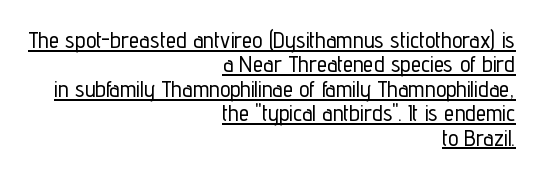
The face used here appears with an underline applied. Upright lettering throughout. The compositor pushed each line to the right boundary. Reading down the column, the eye jumps only a short way to each next line. A typesetter would call this zero additional tracking.
